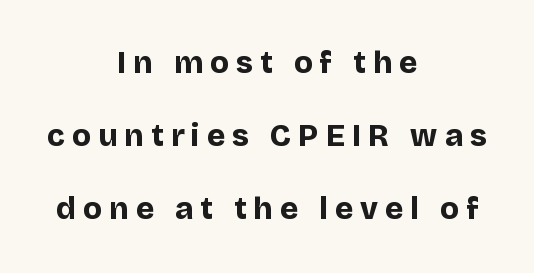
{"serif": "no", "italic": "no", "bold": "yes", "weight": "bold", "width": "normal", "stroke_contrast": "low", "x_height": "large", "monospaced": "no", "underline": "no", "align": "center", "line_spacing": "loose", "line_spacing_ratio": 2.36, "letter_spacing": "wide", "letter_spacing_em": 0.23, "glyph_px": 31}
